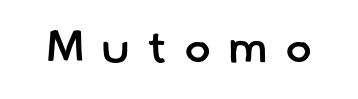
{"serif": "no", "bold": "semi", "weight": "semibold", "width": "normal", "stroke_contrast": "low", "x_height": "small", "monospaced": "no", "underline": "no", "letter_spacing": "wide", "letter_spacing_em": 0.38, "glyph_px": 45}
